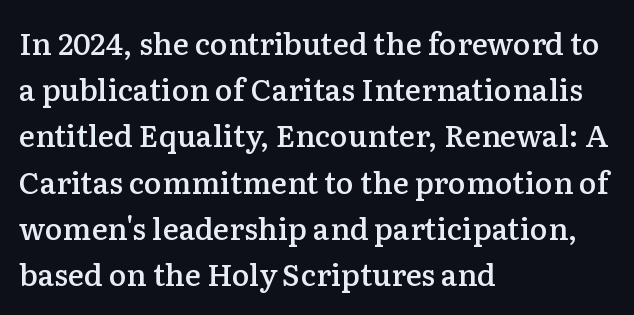
Q: Is the text bold? A: Semi-bold.
Q: Is the text italic (slanted)? A: No, it is upright.
Q: Is the typeface a serif or a sans-serif typeface? A: Serif.
Q: Is the text underlined? A: No.
Q: How is the paragraph aligned? A: Left-aligned.
Q: Is the spacing between letters normal or unusually wide? A: Normal.
Q: Is the spacing between lines tight, normal or loose? A: Normal.
Q: Width (condensed, normal, or wide)? A: Normal.
Q: Stroke contrast? A: Low.
Q: x-height? A: Medium.
Q: Monospaced? A: No.
